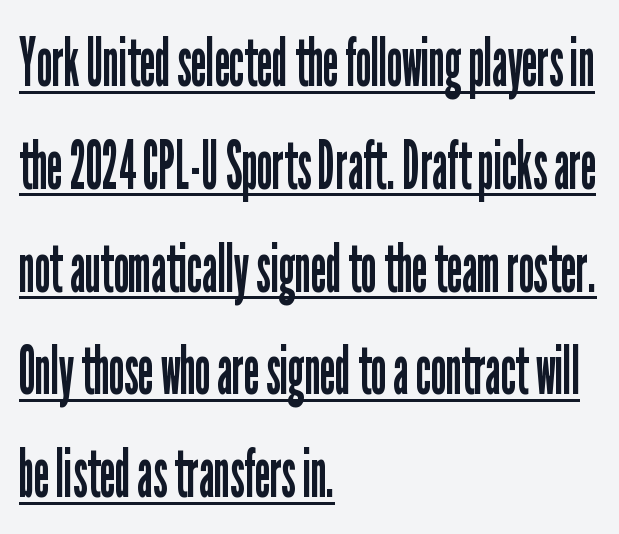
{"serif": "no", "italic": "no", "bold": "no", "weight": "regular", "width": "condensed", "stroke_contrast": "low", "x_height": "medium", "monospaced": "no", "underline": "yes", "align": "left", "line_spacing": "normal", "line_spacing_ratio": 1.49, "letter_spacing": "normal", "letter_spacing_em": 0.0, "glyph_px": 69}
